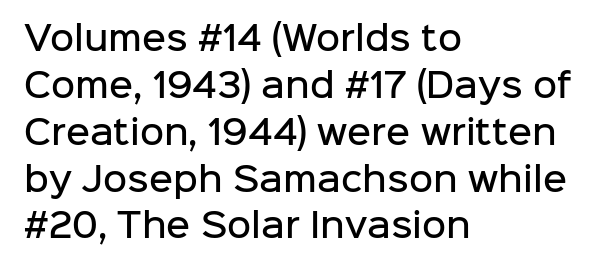
Q: Is the text bold? A: Semi-bold.
Q: Is the text italic (slanted)? A: No, it is upright.
Q: Is the typeface a serif or a sans-serif typeface? A: Sans-serif.
Q: Is the text underlined? A: No.
Q: How is the paragraph aligned? A: Left-aligned.
Q: Is the spacing between letters normal or unusually wide? A: Normal.
Q: Is the spacing between lines tight, normal or loose? A: Normal.
Q: Width (condensed, normal, or wide)? A: Normal.
Q: Stroke contrast? A: Low.
Q: x-height? A: Medium.
Q: Monospaced? A: No.
